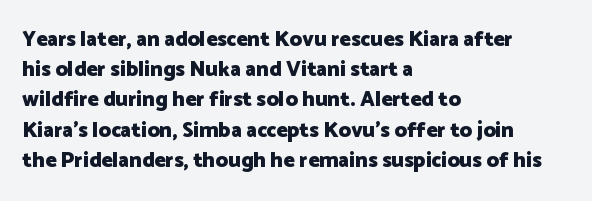
The image shows 21 px bold type, upright; set left-aligned, normal line spacing (1.44x), normal letter spacing, not underlined.
